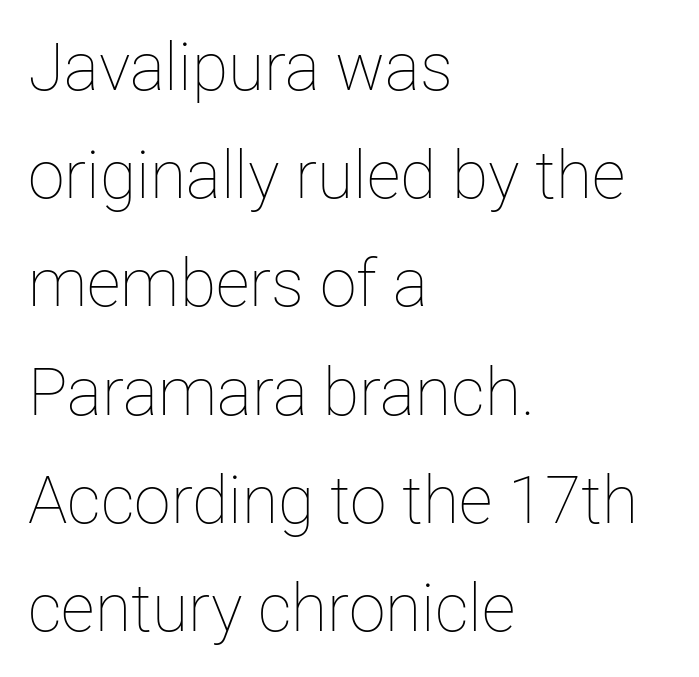
Spacing between characters is what you'd get straight out of the box. Anything drawn beneath the words? Only blank space. Counters stay open thanks to moderate or lighter strokes. You could not count columns in this text — the font is proportionally spaced.
